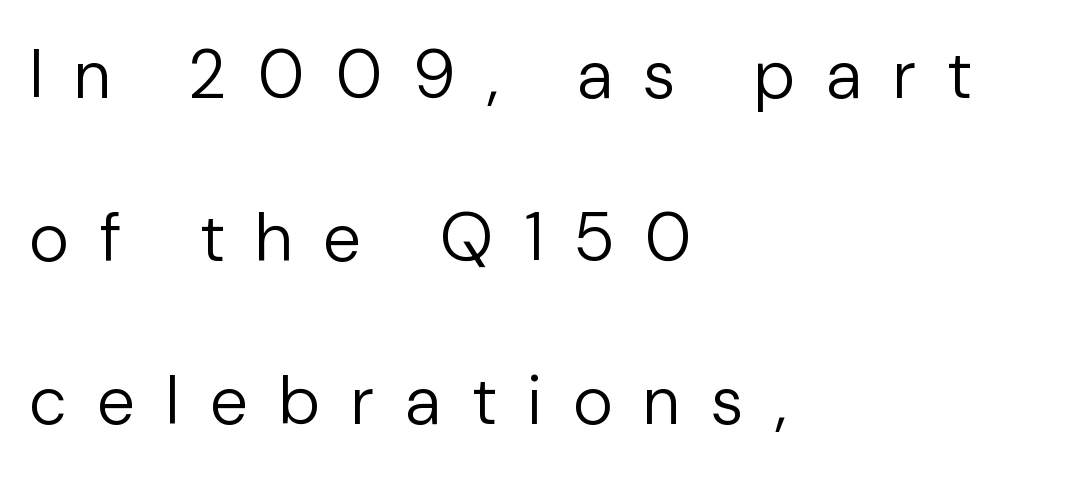
The image shows 68 px regular-weight sans-serif type, upright; set left-aligned, loose line spacing (2.4x), unusually wide letter spacing (+0.48 em), not underlined; low stroke contrast and a medium x-height.
